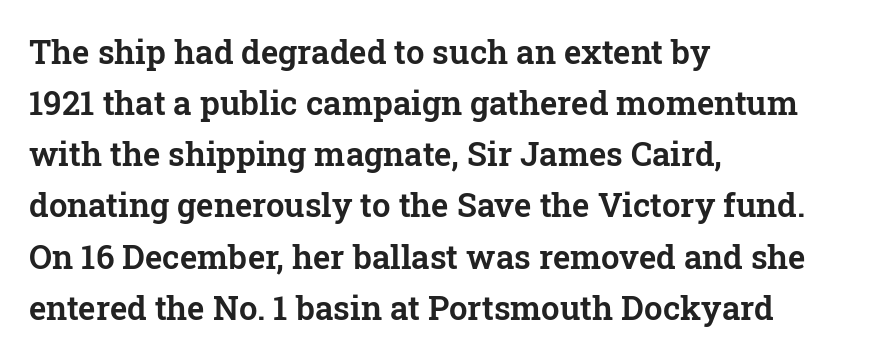
{"serif": "yes", "italic": "no", "width": "normal", "stroke_contrast": "low", "x_height": "medium", "monospaced": "no", "underline": "no", "align": "left", "line_spacing": "normal", "line_spacing_ratio": 1.55, "letter_spacing": "normal", "letter_spacing_em": 0.0, "glyph_px": 33}
